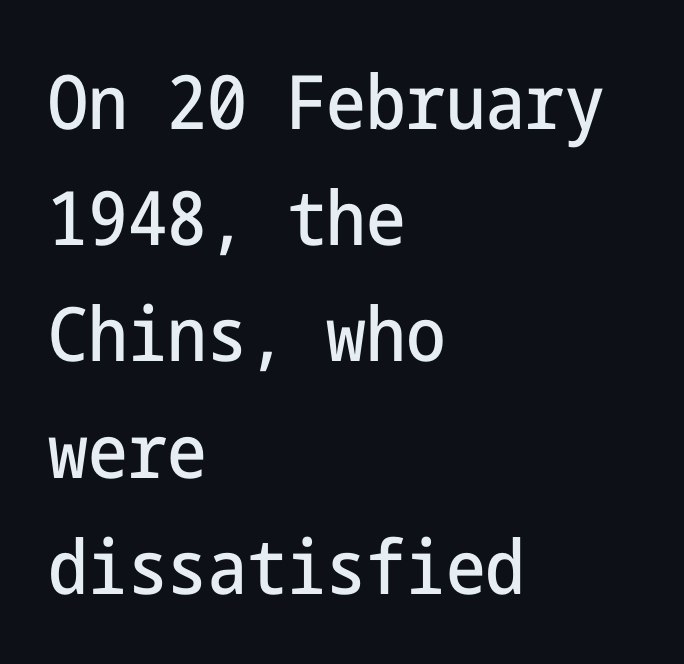
The image shows 75 px condensed sans-serif type, upright; set left-aligned, normal line spacing (1.55x), normal letter spacing, not underlined; low stroke contrast and a medium x-height.
